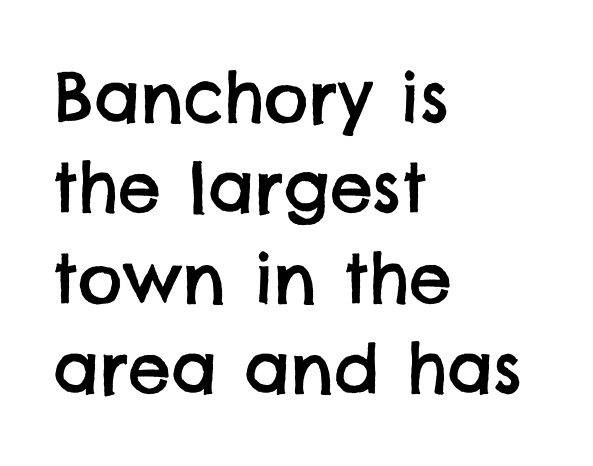
Rule under the text: the space is simply empty. Here the designer chose a conventional face with non-uniform glyph widths. A typesetter would call this leading conventional body-copy spacing. A sans-serif font was chosen for this passage. The passage is arranged the way most books set body copy — flush left. The horizontal fit of the characters is conventional and even.
